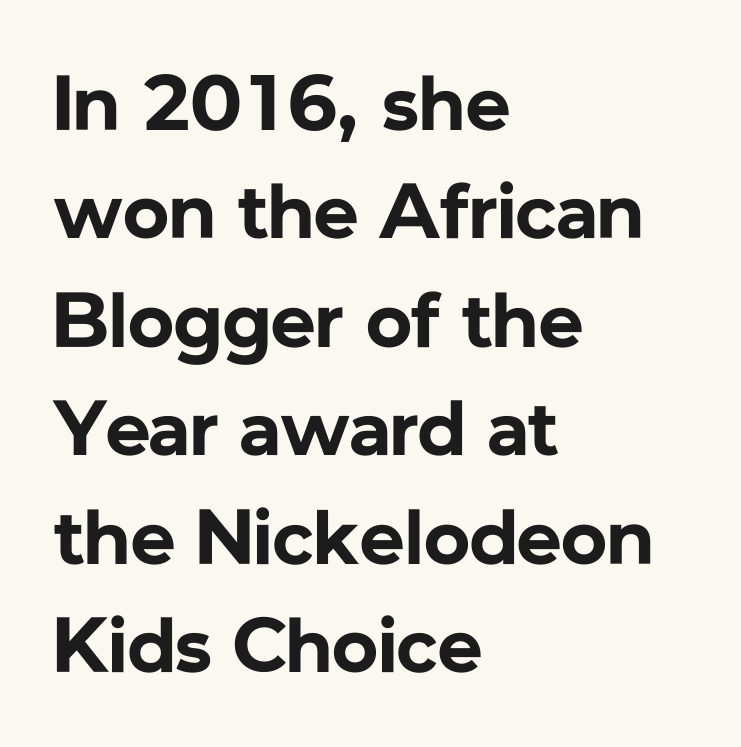
The image shows 78 px bold sans-serif type, upright; set left-aligned, normal line spacing (1.39x), normal letter spacing, not underlined; low stroke contrast and a medium x-height.
